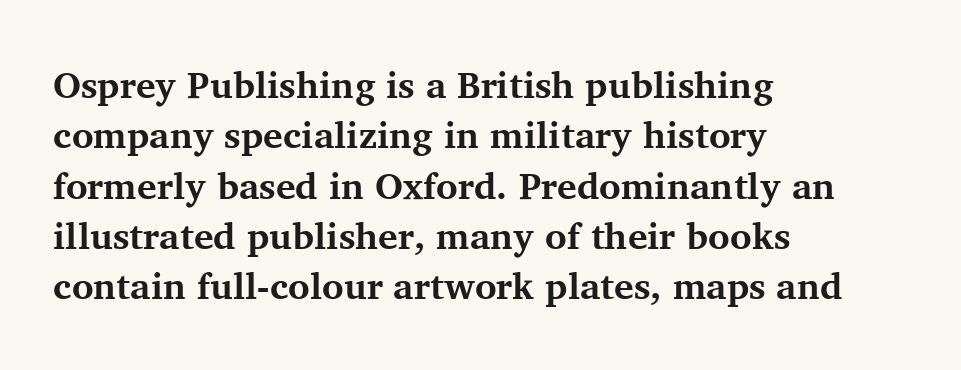
Q: Is the text bold? A: Yes.
Q: Is the text italic (slanted)? A: No, it is upright.
Q: Is the typeface a serif or a sans-serif typeface? A: Serif.
Q: Is the text underlined? A: No.
Q: How is the paragraph aligned? A: Left-aligned.
Q: Is the spacing between letters normal or unusually wide? A: Normal.
Q: Is the spacing between lines tight, normal or loose? A: Normal.
Q: Width (condensed, normal, or wide)? A: Normal.
Q: Stroke contrast? A: Medium.
Q: x-height? A: Medium.
Q: Monospaced? A: No.
